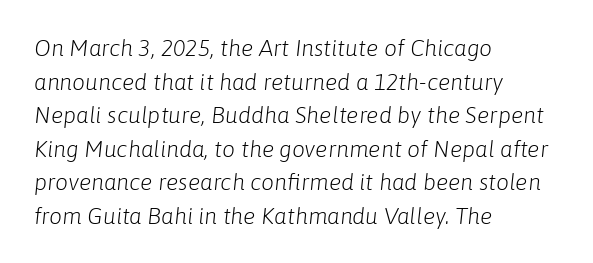
Q: Is the text bold? A: No.
Q: Is the text italic (slanted)? A: Yes, it leans right by about 6 degrees.
Q: Is the text underlined? A: No.
Q: How is the paragraph aligned? A: Left-aligned.
Q: Is the spacing between letters normal or unusually wide? A: Normal.
Q: Is the spacing between lines tight, normal or loose? A: Normal.
